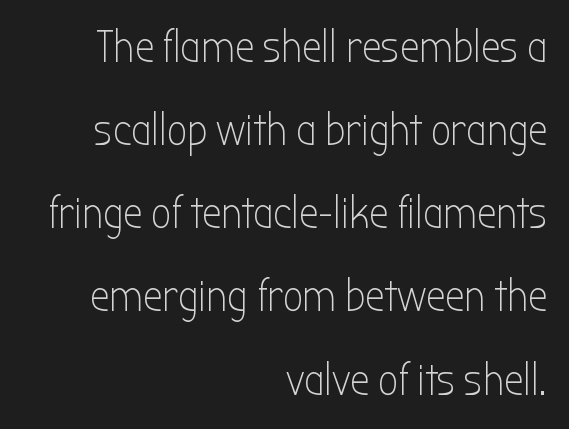
Q: Is the text bold? A: No.
Q: Is the text italic (slanted)? A: No, it is upright.
Q: Is the typeface a serif or a sans-serif typeface? A: Sans-serif.
Q: Is the text underlined? A: No.
Q: How is the paragraph aligned? A: Right-aligned.
Q: Is the spacing between letters normal or unusually wide? A: Normal.
Q: Width (condensed, normal, or wide)? A: Condensed.
Q: Stroke contrast? A: Low.
Q: x-height? A: Medium.
Q: Monospaced? A: No.
